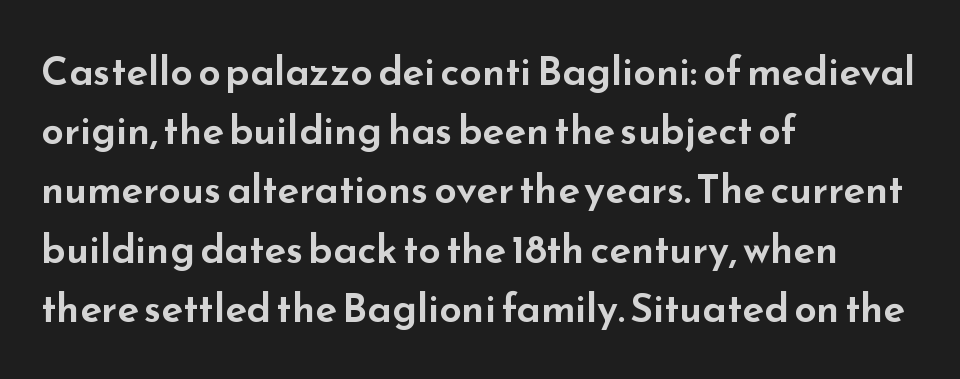
{"serif": "no", "italic": "no", "width": "wide", "stroke_contrast": "low", "x_height": "small", "monospaced": "no", "underline": "no", "align": "left", "line_spacing": "normal", "line_spacing_ratio": 1.48, "letter_spacing": "normal", "letter_spacing_em": 0.0, "glyph_px": 40}
